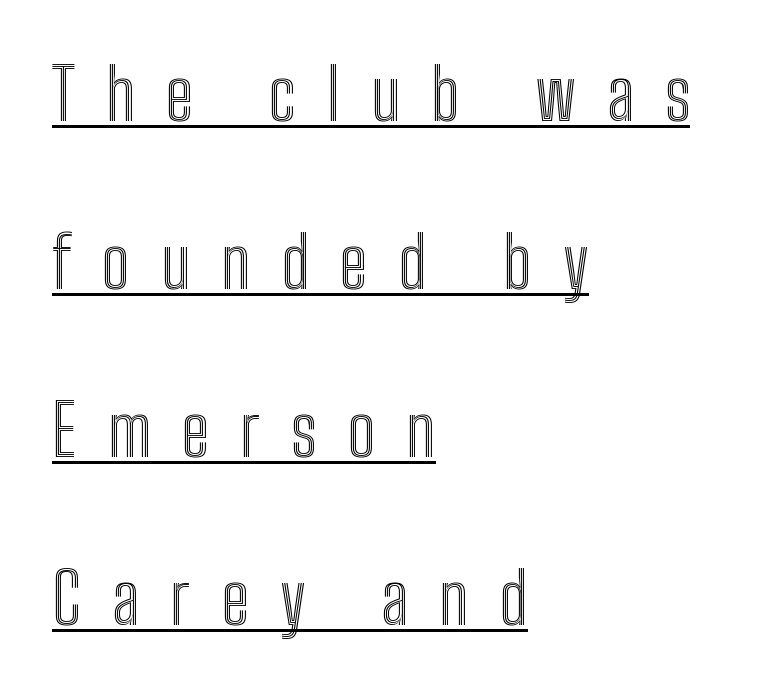
Q: Is the text italic (slanted)? A: No, it is upright.
Q: Is the text underlined? A: Yes.
Q: How is the paragraph aligned? A: Left-aligned.
Q: Is the spacing between letters normal or unusually wide? A: Unusually wide.
Q: Is the spacing between lines tight, normal or loose? A: Loose.
Q: Width (condensed, normal, or wide)? A: Condensed.
Q: x-height? A: Medium.
Q: Monospaced? A: No.
